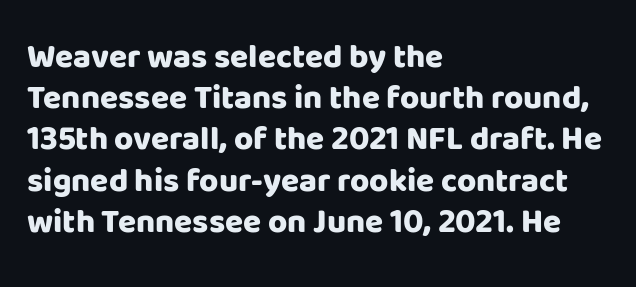
Q: Is the text bold? A: Yes.
Q: Is the text italic (slanted)? A: No, it is upright.
Q: Is the typeface a serif or a sans-serif typeface? A: Sans-serif.
Q: Is the text underlined? A: No.
Q: How is the paragraph aligned? A: Left-aligned.
Q: Is the spacing between letters normal or unusually wide? A: Normal.
Q: Is the spacing between lines tight, normal or loose? A: Normal.
Q: Width (condensed, normal, or wide)? A: Normal.
Q: Stroke contrast? A: Low.
Q: x-height? A: Large.
Q: Monospaced? A: No.
